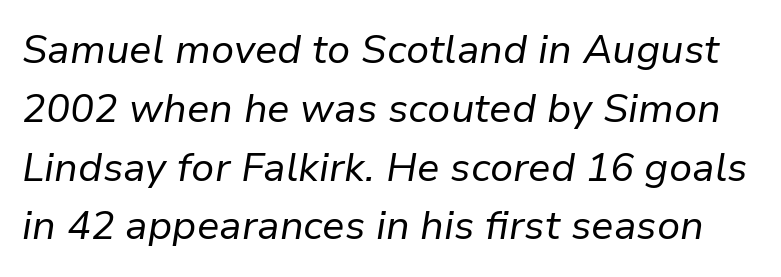
You could call the tracking neutral — neither tight nor loose. Would a proofreader flag this as italicized? Yes. The words here are not underlined. Normally led — the rows are evenly, conventionally spaced.
